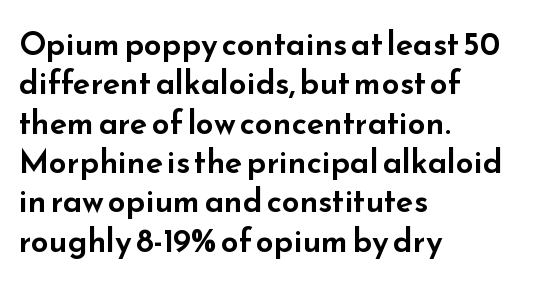
The image shows 32 px wide sans-serif type, upright; set left-aligned, line spacing 1.23x, normal letter spacing, not underlined; low stroke contrast and a small x-height.
